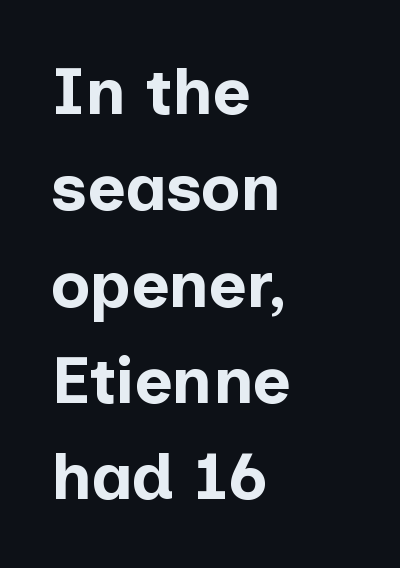
The image shows 66 px bold sans-serif type, upright; set left-aligned, normal line spacing (1.46x), normal letter spacing, not underlined; low stroke contrast and a medium x-height.
